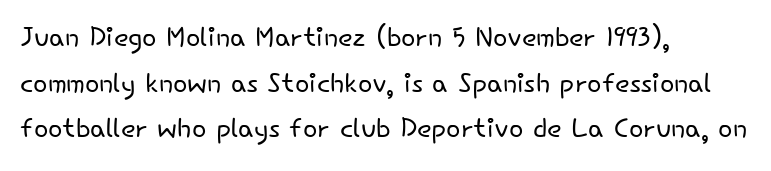
{"serif": "no", "italic": "no", "bold": "no", "weight": "light", "width": "normal", "stroke_contrast": "low", "x_height": "small", "monospaced": "no", "underline": "no", "align": "left", "line_spacing_ratio": 1.2, "letter_spacing": "normal", "letter_spacing_em": 0.0, "glyph_px": 38}
